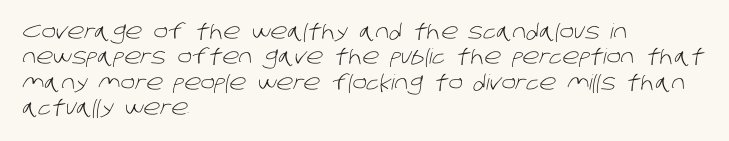
Stem width sits at or under what a default text font uses. Underline: absent. Does extra space separate the letters? No, they use regular spacing. Left-aligned paragraph, ragged on the right.
